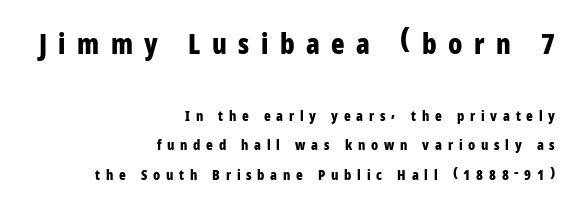
The face used here is proportionally spaced, like ordinary book or web type. Every row of glyphs terminates at an identical x-position on the right. Of the two passages, the one on top uses the larger point size. Stroke thickness is high; the sample reads as a true bold. Vertical spacing — loose.
